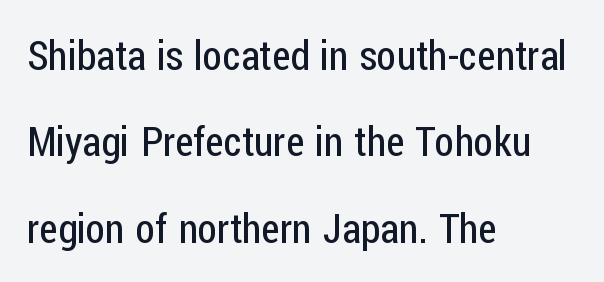
Q: Is the text bold? A: No.
Q: Is the text italic (slanted)? A: No, it is upright.
Q: Is the typeface a serif or a sans-serif typeface? A: Sans-serif.
Q: Is the text underlined? A: No.
Q: How is the paragraph aligned? A: Left-aligned.
Q: Is the spacing between letters normal or unusually wide? A: Normal.
Q: Is the spacing between lines tight, normal or loose? A: Loose.
Q: Width (condensed, normal, or wide)? A: Condensed.
Q: Stroke contrast? A: Low.
Q: x-height? A: Medium.
Q: Monospaced? A: No.
